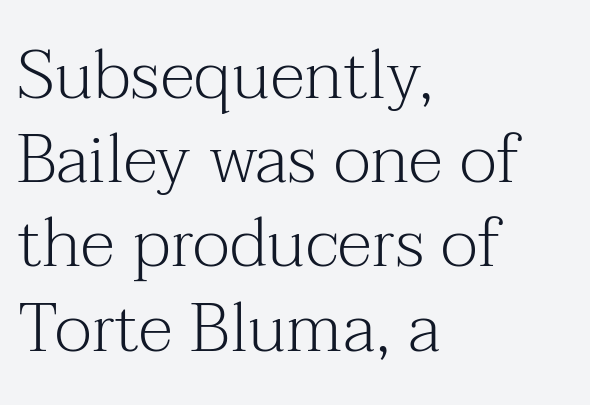
The image shows 69 px light serif type, upright; set left-aligned, line spacing 1.22x, normal letter spacing, not underlined; medium stroke contrast and a medium x-height.
